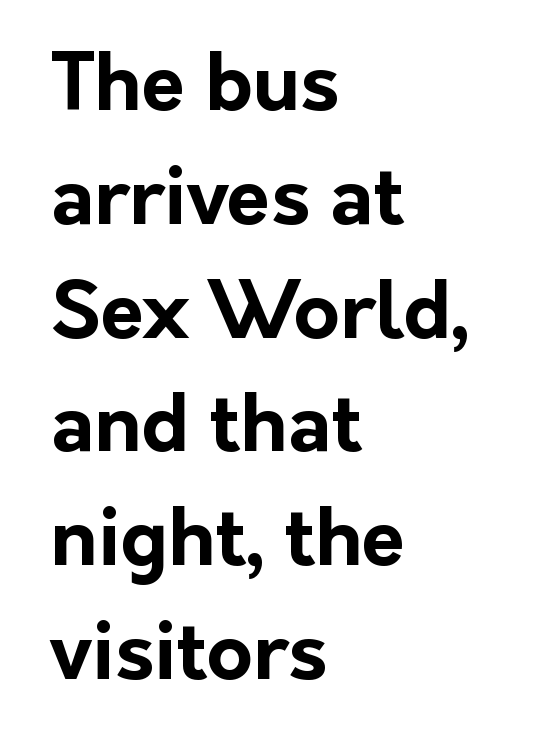
The image shows 79 px bold sans-serif type, upright; set left-aligned, normal line spacing (1.44x), normal letter spacing, not underlined; low stroke contrast and a medium x-height.
